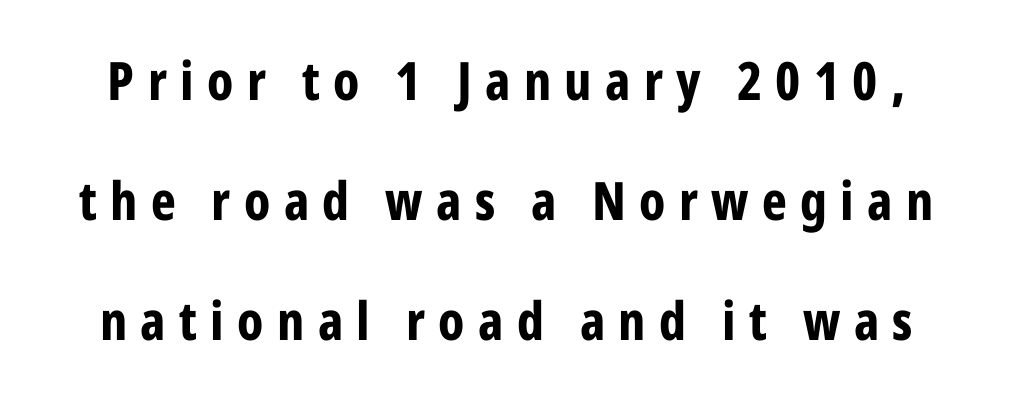
{"serif": "no", "italic": "no", "bold": "yes", "weight": "bold", "width": "condensed", "stroke_contrast": "low", "x_height": "medium", "monospaced": "no", "underline": "no", "line_spacing": "loose", "line_spacing_ratio": 2.26, "letter_spacing": "wide", "letter_spacing_em": 0.25, "glyph_px": 53}
